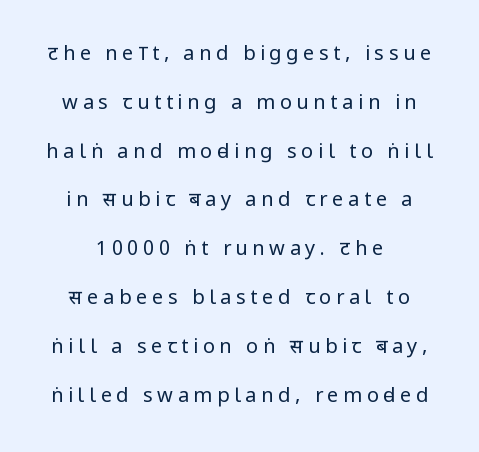
The image shows 20 px text type, upright; set loose line spacing (2.44x), unusually wide letter spacing (+0.23 em), not underlined.
